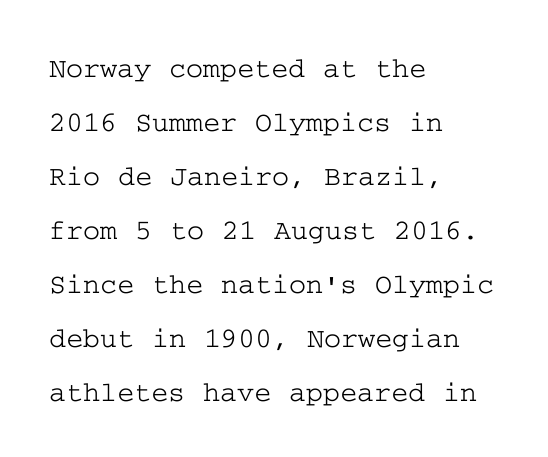
Q: Is the text italic (slanted)? A: No, it is upright.
Q: Is the typeface a serif or a sans-serif typeface? A: Serif.
Q: Is the text underlined? A: No.
Q: How is the paragraph aligned? A: Left-aligned.
Q: Is the spacing between letters normal or unusually wide? A: Normal.
Q: Width (condensed, normal, or wide)? A: Wide.
Q: Stroke contrast? A: Low.
Q: x-height? A: Medium.
